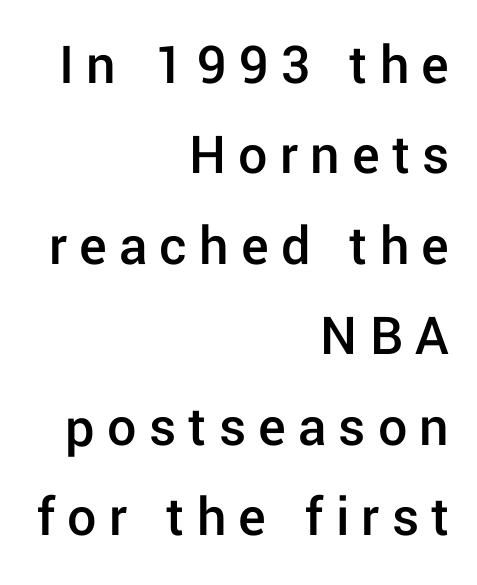
The rendering uses natural spacing where letterforms have individual widths. The rag falls on the left side of this text block. The typography opts for an upright posture over an oblique one. Has an underline been added? It has not. I'd describe the lettering as semibold — firm but not a full bold.
